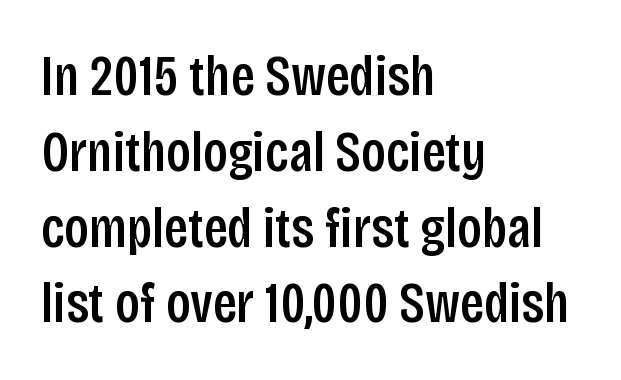
The image shows 57 px condensed sans-serif type, upright; set left-aligned, normal line spacing (1.33x), normal letter spacing, not underlined; low stroke contrast and a large x-height.
